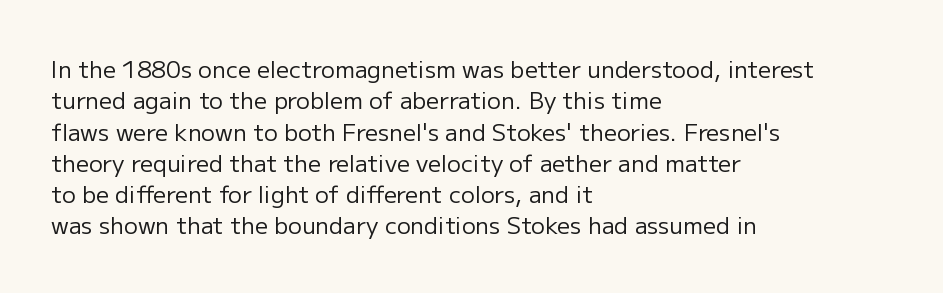
Q: Is the text bold? A: No.
Q: Is the text italic (slanted)? A: No, it is upright.
Q: Is the text underlined? A: No.
Q: How is the paragraph aligned? A: Left-aligned.
Q: Is the spacing between letters normal or unusually wide? A: Normal.
Q: Is the spacing between lines tight, normal or loose? A: Normal.
